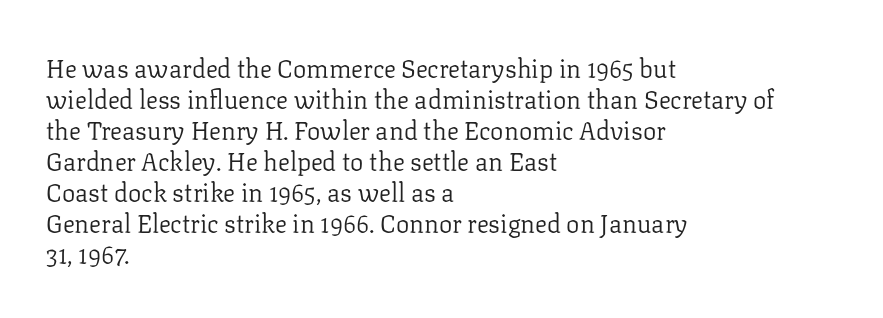
A light-to-regular cut is what we see here. Clear beneath every line of the passage. Vertical strokes here are truly vertical. The passage shown has conventional tracking throughout. Leftover space on each line is placed entirely after the last word.
